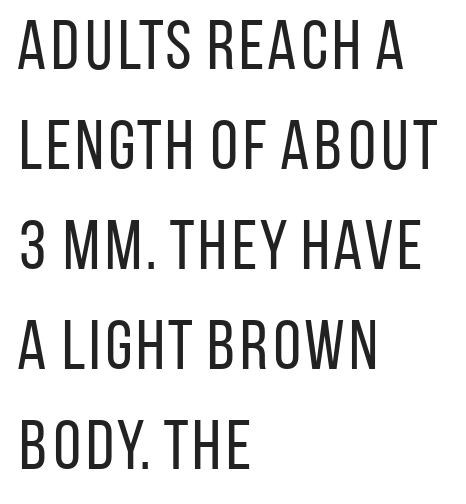
{"serif": "no", "italic": "no", "bold": "no", "weight": "regular", "width": "condensed", "stroke_contrast": "low", "x_height": "large", "monospaced": "no", "underline": "no", "align": "left", "line_spacing": "normal", "line_spacing_ratio": 1.43, "letter_spacing": "normal", "letter_spacing_em": 0.0, "glyph_px": 70}
